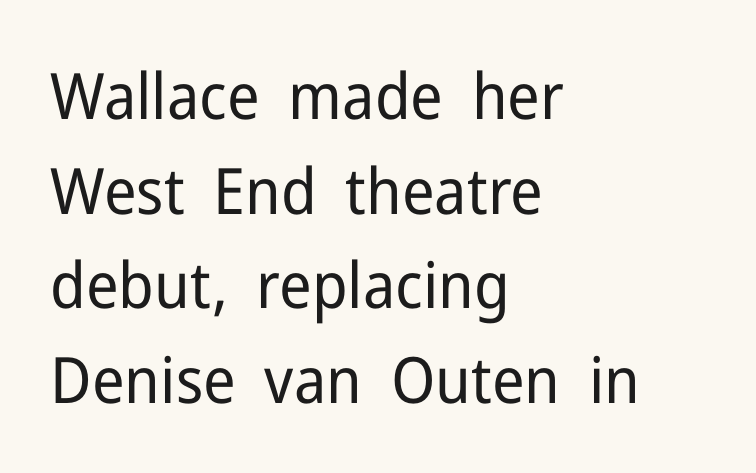
The image shows 64 px regular-weight sans-serif type, upright; set left-aligned, normal line spacing (1.48x), normal letter spacing, not underlined; low stroke contrast and a medium x-height.
